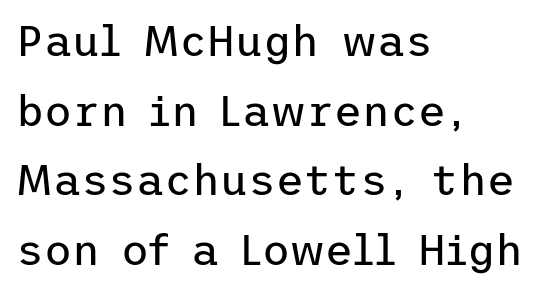
Tracking value appears to be zero — textbook default spacing. Compared with a centered layout, this one pins lines to the left instead. No italicization has been applied; the sample stays upright. A typesetter would label this face a sans. Interline gaps are of average width in this sample.
